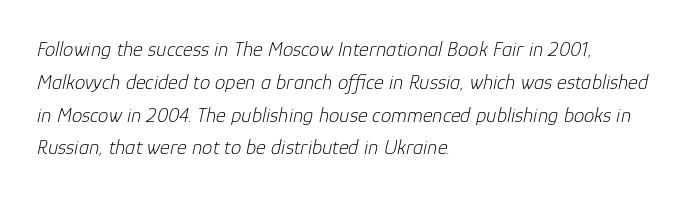
These glyphs show unthickened strokes, regular width or finer. Slant detected: the letters are inclined. Any mark beneath the type? The region is blank. Vertical spacing — default. A student would call this left alignment; a typographer would say flush left, rag right. Here the glyphs are tracked normally, forming tight word shapes.
